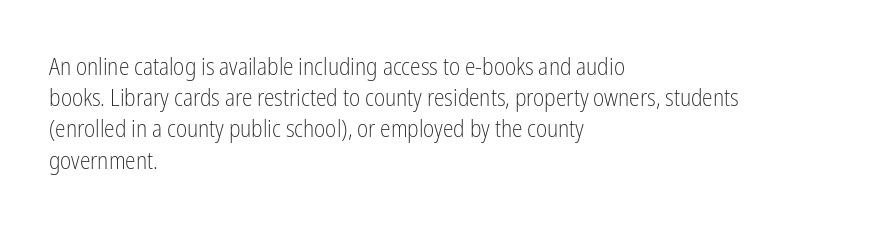
Q: Is the text bold? A: No.
Q: Is the text italic (slanted)? A: No, it is upright.
Q: Is the text underlined? A: No.
Q: How is the paragraph aligned? A: Left-aligned.
Q: Is the spacing between letters normal or unusually wide? A: Normal.
Q: Is the spacing between lines tight, normal or loose? A: Normal.
